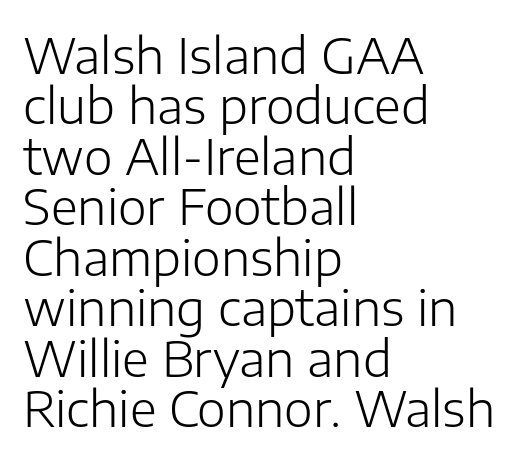
Q: Is the text bold? A: No.
Q: Is the text italic (slanted)? A: No, it is upright.
Q: Is the typeface a serif or a sans-serif typeface? A: Sans-serif.
Q: Is the text underlined? A: No.
Q: How is the paragraph aligned? A: Left-aligned.
Q: Is the spacing between letters normal or unusually wide? A: Normal.
Q: Is the spacing between lines tight, normal or loose? A: Tight.
Q: Width (condensed, normal, or wide)? A: Normal.
Q: Stroke contrast? A: Low.
Q: x-height? A: Medium.
Q: Monospaced? A: No.
